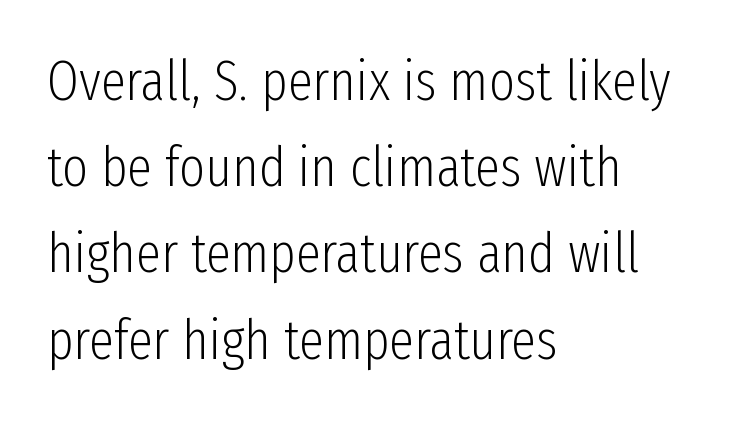
Q: Is the text bold? A: No.
Q: Is the text italic (slanted)? A: No, it is upright.
Q: Is the typeface a serif or a sans-serif typeface? A: Sans-serif.
Q: Is the text underlined? A: No.
Q: How is the paragraph aligned? A: Left-aligned.
Q: Is the spacing between letters normal or unusually wide? A: Normal.
Q: Is the spacing between lines tight, normal or loose? A: Normal.
Q: Width (condensed, normal, or wide)? A: Condensed.
Q: Stroke contrast? A: Low.
Q: x-height? A: Medium.
Q: Monospaced? A: No.
